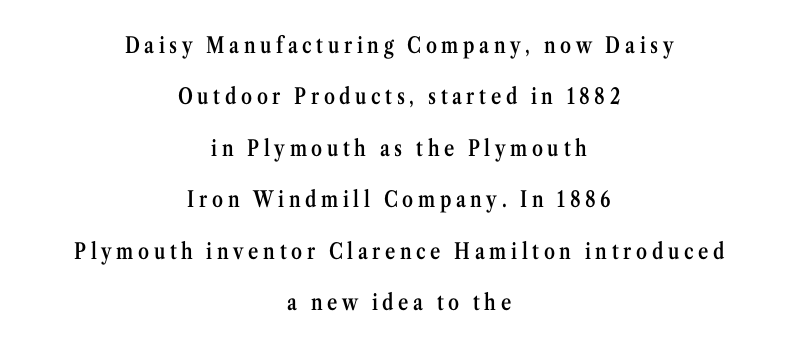
{"italic": "no", "bold": "semi", "underline": "no", "align": "center", "line_spacing": "loose", "line_spacing_ratio": 2.34, "letter_spacing": "wide", "letter_spacing_em": 0.21, "glyph_px": 22}
